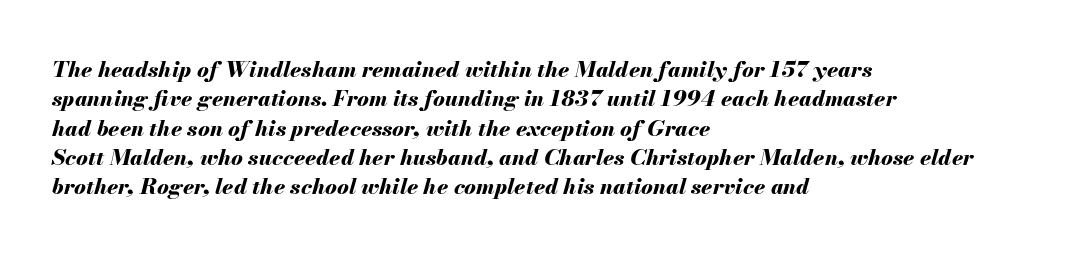
Default kerning and tracking; the words read as compact shapes. Typesetter's note: full bold, strokes at maximum text heaviness. The rendering applies a slant to the glyphs. Unmarked baselines from the first word to the last. Line beginnings align vertically; line endings do not. This block has exactly the height ordinary leading produces.
